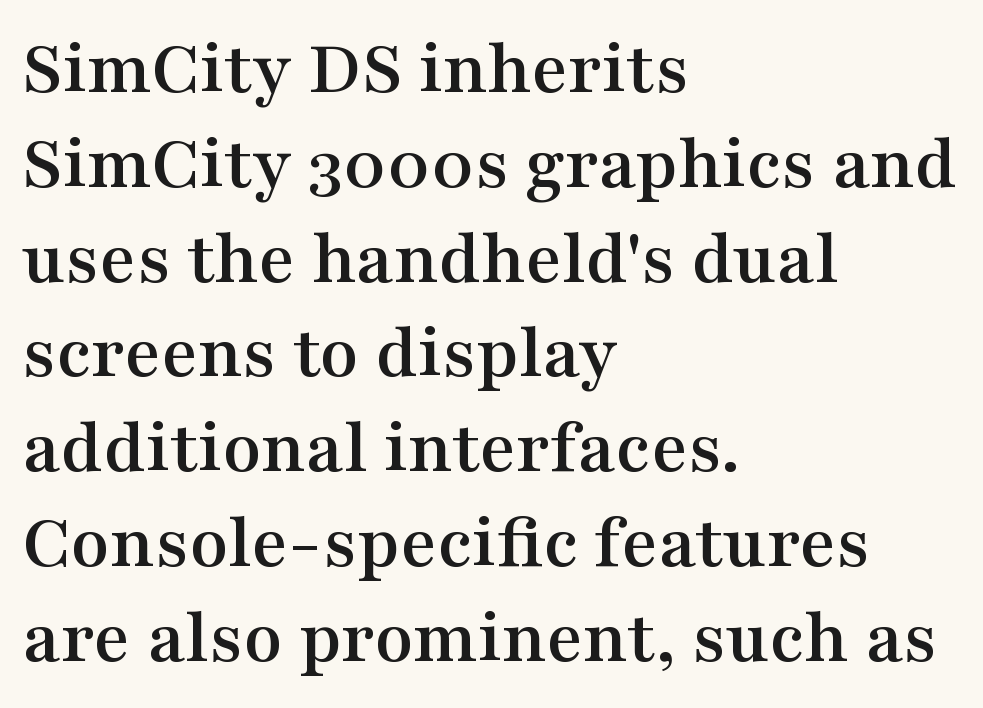
The image shows 79 px wide serif type, upright; set left-aligned, line spacing 1.2x, normal letter spacing, not underlined; medium stroke contrast and a medium x-height.
